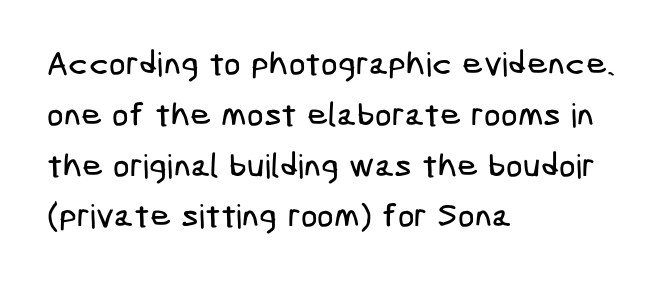
{"serif": "no", "width": "condensed", "stroke_contrast": "low", "x_height": "medium", "underline": "no", "align": "left", "line_spacing": "normal", "line_spacing_ratio": 1.54, "letter_spacing": "normal", "letter_spacing_em": 0.0, "glyph_px": 33}
